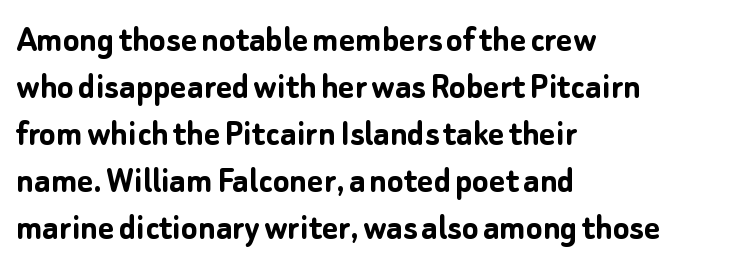
These lines are rendered in a variable-pitch font. A classic flush-left, rag-right setting is used for this passage. The space directly below the letters is spotless. Caption: bold face, heavy strokes.
